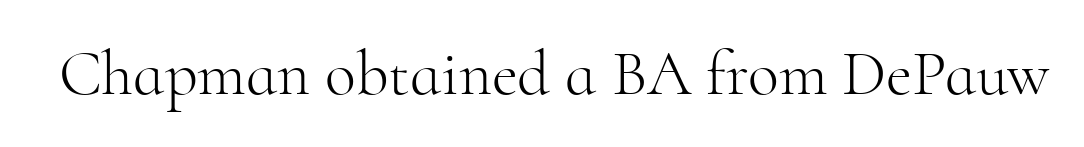
Q: Is the text bold? A: No.
Q: Is the text italic (slanted)? A: No, it is upright.
Q: Is the typeface a serif or a sans-serif typeface? A: Serif.
Q: Is the text underlined? A: No.
Q: Is the spacing between letters normal or unusually wide? A: Normal.
Q: Width (condensed, normal, or wide)? A: Normal.
Q: Stroke contrast? A: High.
Q: x-height? A: Small.
Q: Monospaced? A: No.
